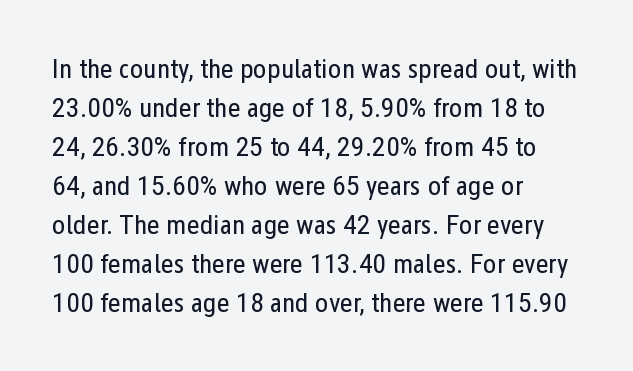
The image shows 28 px regular-weight, condensed sans-serif type, upright; set left-aligned, normal line spacing (1.39x), normal letter spacing, not underlined; low stroke contrast and a medium x-height.
